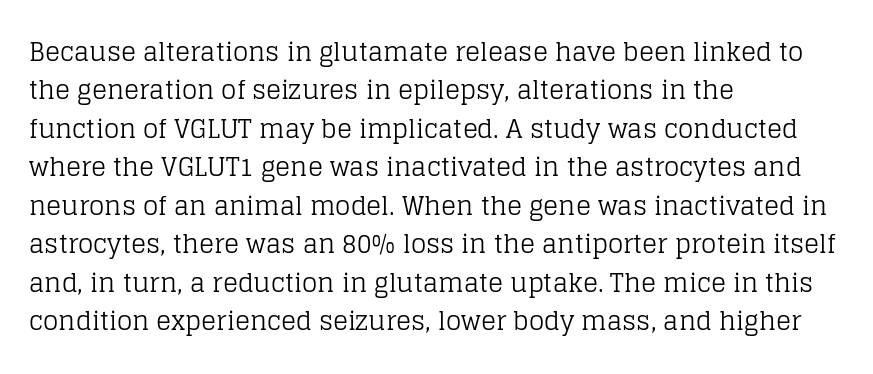
{"italic": "no", "bold": "no", "underline": "no", "align": "left", "line_spacing": "normal", "line_spacing_ratio": 1.54, "letter_spacing": "normal", "letter_spacing_em": 0.0, "glyph_px": 25}
